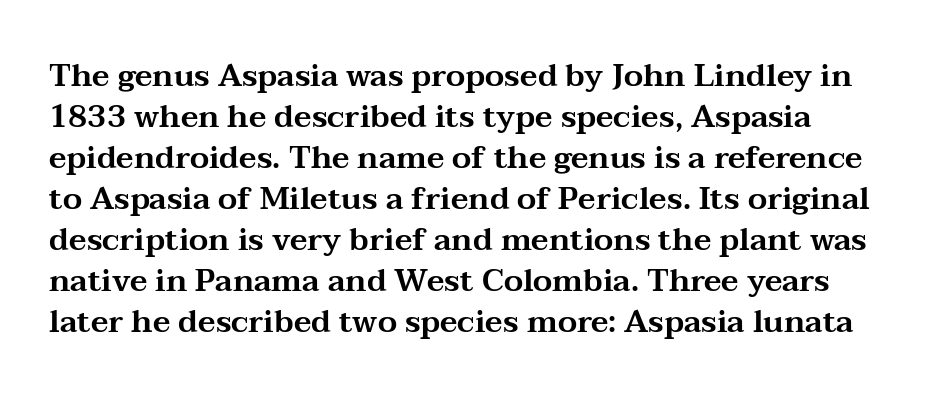
Bare-footed words on every line. This sample has the flowing, uneven cadence of proportional lettering. Quick note: not italic, upright. This sample uses a serif face. Does extra space separate the letters? No, they use regular spacing. Each new line begins a customary step beneath the previous one.
